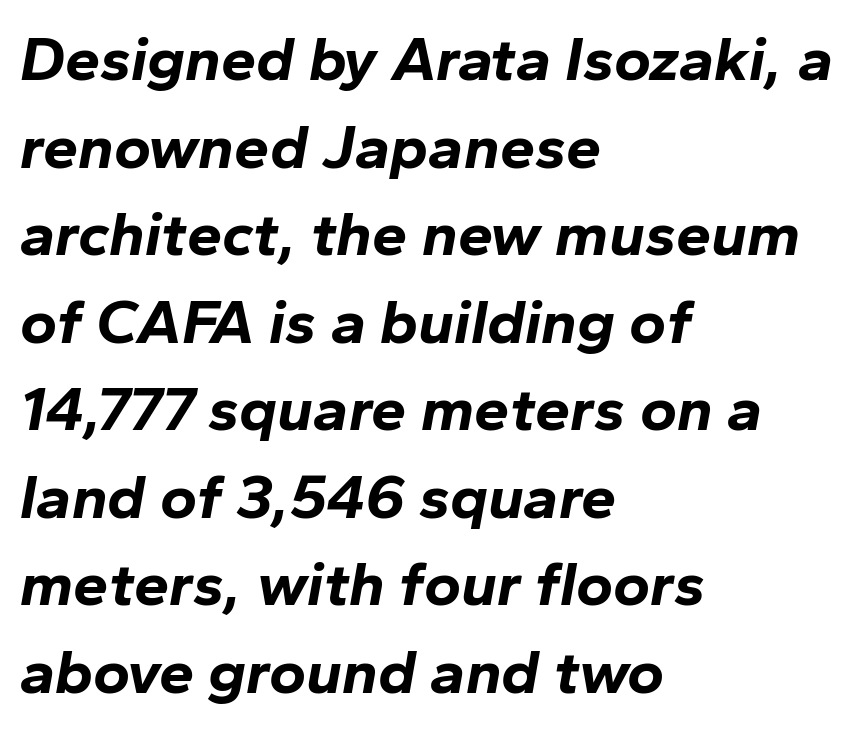
The image shows 63 px bold type, italic (leaning right); set left-aligned, normal line spacing (1.39x), normal letter spacing, not underlined; low stroke contrast and a medium x-height.
